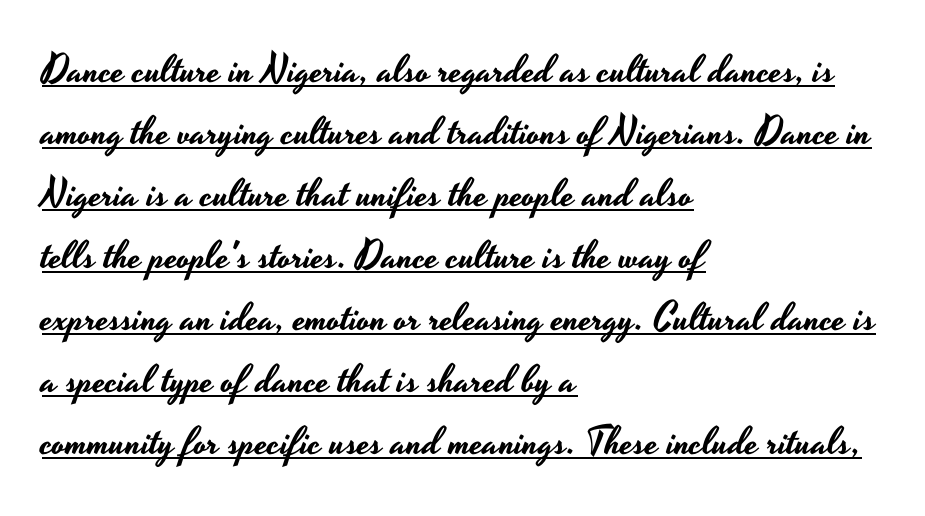
{"serif": "no", "width": "wide", "stroke_contrast": "low", "x_height": "small", "monospaced": "no", "underline": "yes", "align": "left", "line_spacing": "normal", "line_spacing_ratio": 1.59, "letter_spacing": "normal", "letter_spacing_em": 0.0, "glyph_px": 39}
